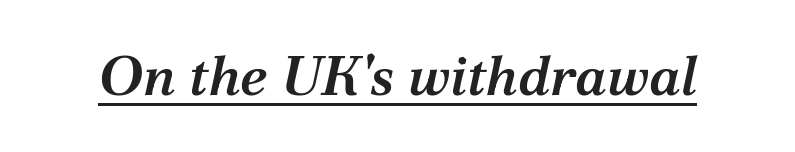
Q: Is the text bold? A: Semi-bold.
Q: Is the text italic (slanted)? A: Yes, it leans right by about 12 degrees.
Q: Is the typeface a serif or a sans-serif typeface? A: Serif.
Q: Is the text underlined? A: Yes.
Q: Is the spacing between letters normal or unusually wide? A: Normal.
Q: Width (condensed, normal, or wide)? A: Normal.
Q: Stroke contrast? A: Medium.
Q: x-height? A: Medium.
Q: Monospaced? A: No.
